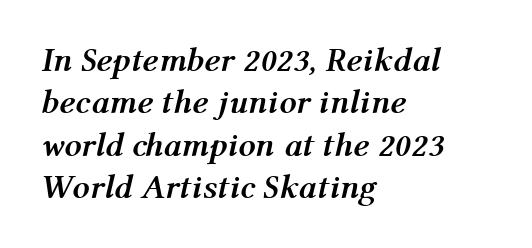
{"italic": "yes", "lean": "right", "slant_degrees": 12, "bold": "yes", "weight": "semibold", "width": "normal", "stroke_contrast": "medium", "x_height": "medium", "monospaced": "no", "underline": "no", "align": "left", "line_spacing": "normal", "line_spacing_ratio": 1.25, "letter_spacing": "normal", "letter_spacing_em": 0.0, "glyph_px": 34}
